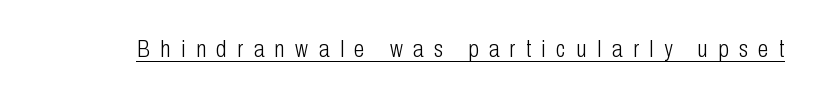
The image shows 24 px text type, upright; set unusually wide letter spacing (+0.44 em), underlined.
